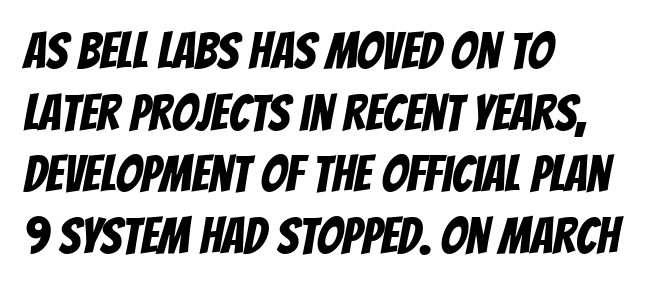
Q: Is the typeface a serif or a sans-serif typeface? A: Sans-serif.
Q: Is the text underlined? A: No.
Q: How is the paragraph aligned? A: Left-aligned.
Q: Is the spacing between letters normal or unusually wide? A: Normal.
Q: Width (condensed, normal, or wide)? A: Condensed.
Q: Stroke contrast? A: Low.
Q: x-height? A: Large.
Q: Monospaced? A: No.
